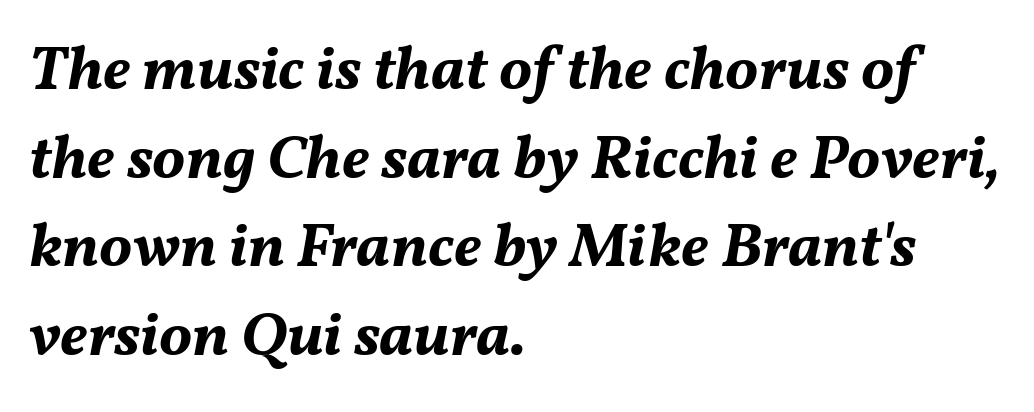
Posture: slanted. The glyphs have the mass of a bold cut. Vertically, the passage feels balanced, rows spaced as you'd expect. Nobody touched the tracking dial on this one. Underlining? Definitely not there.
